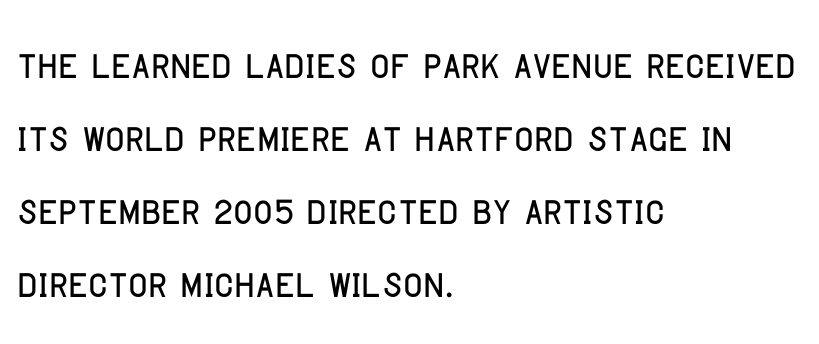
Q: Is the text italic (slanted)? A: No, it is upright.
Q: Is the typeface a serif or a sans-serif typeface? A: Sans-serif.
Q: Is the text underlined? A: No.
Q: How is the paragraph aligned? A: Left-aligned.
Q: Is the spacing between letters normal or unusually wide? A: Normal.
Q: Is the spacing between lines tight, normal or loose? A: Normal.
Q: Width (condensed, normal, or wide)? A: Condensed.
Q: Stroke contrast? A: Low.
Q: x-height? A: Large.
Q: Monospaced? A: No.
